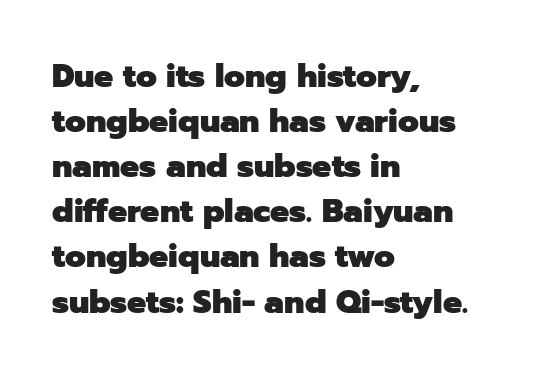
{"serif": "no", "italic": "no", "bold": "yes", "weight": "heavy", "width": "normal", "stroke_contrast": "low", "x_height": "medium", "monospaced": "no", "underline": "no", "align": "left", "line_spacing": "normal", "line_spacing_ratio": 1.41, "letter_spacing": "normal", "letter_spacing_em": 0.0, "glyph_px": 32}
